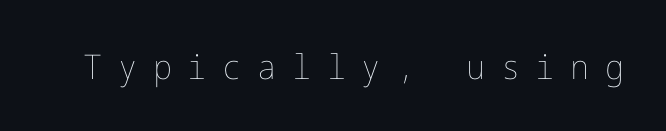
{"italic": "no", "bold": "no", "weight": "thin", "width": "normal", "stroke_contrast": "low", "x_height": "medium", "underline": "no", "letter_spacing": "wide", "letter_spacing_em": 0.46, "glyph_px": 34}
